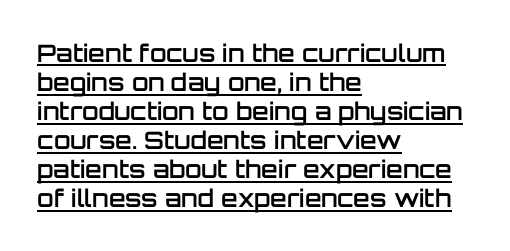
Words appear dense and cohesive because spacing is normal. Quick note: not italic, upright. Typeset ragged right — the left edge is the straight one. Weight: semibold (demi). In designer terms, the underline attribute is active on this setting.
